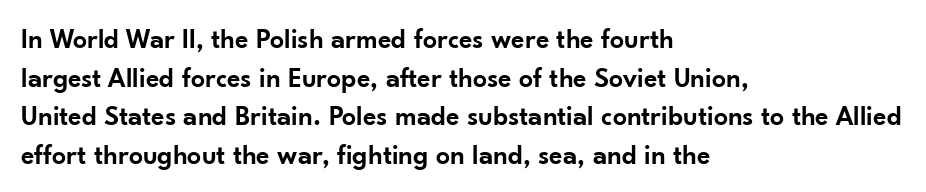
Q: Is the text bold? A: Semi-bold.
Q: Is the text italic (slanted)? A: No, it is upright.
Q: Is the typeface a serif or a sans-serif typeface? A: Sans-serif.
Q: Is the text underlined? A: No.
Q: How is the paragraph aligned? A: Left-aligned.
Q: Is the spacing between letters normal or unusually wide? A: Normal.
Q: Is the spacing between lines tight, normal or loose? A: Normal.
Q: Width (condensed, normal, or wide)? A: Normal.
Q: Stroke contrast? A: Low.
Q: x-height? A: Small.
Q: Monospaced? A: No.
